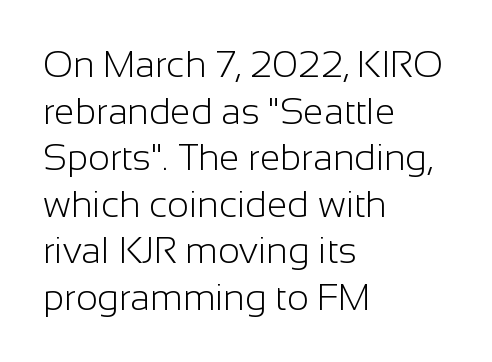
{"serif": "no", "italic": "no", "bold": "no", "weight": "light", "width": "normal", "stroke_contrast": "low", "x_height": "medium", "monospaced": "no", "underline": "no", "align": "left", "line_spacing": "normal", "line_spacing_ratio": 1.26, "letter_spacing": "normal", "letter_spacing_em": 0.0, "glyph_px": 37}
